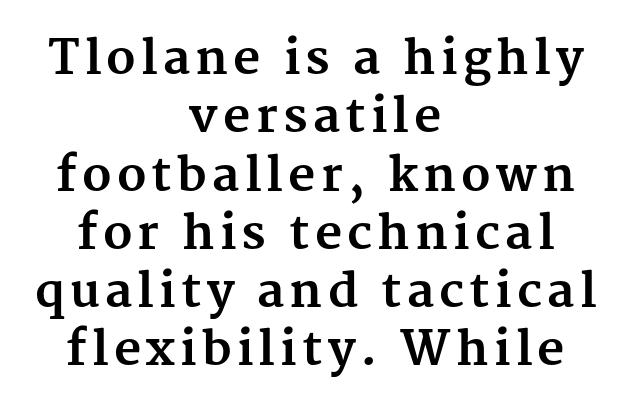
The image shows 47 px bold serif type, upright; set centered, line spacing 1.24x, not underlined; medium stroke contrast and a medium x-height.
